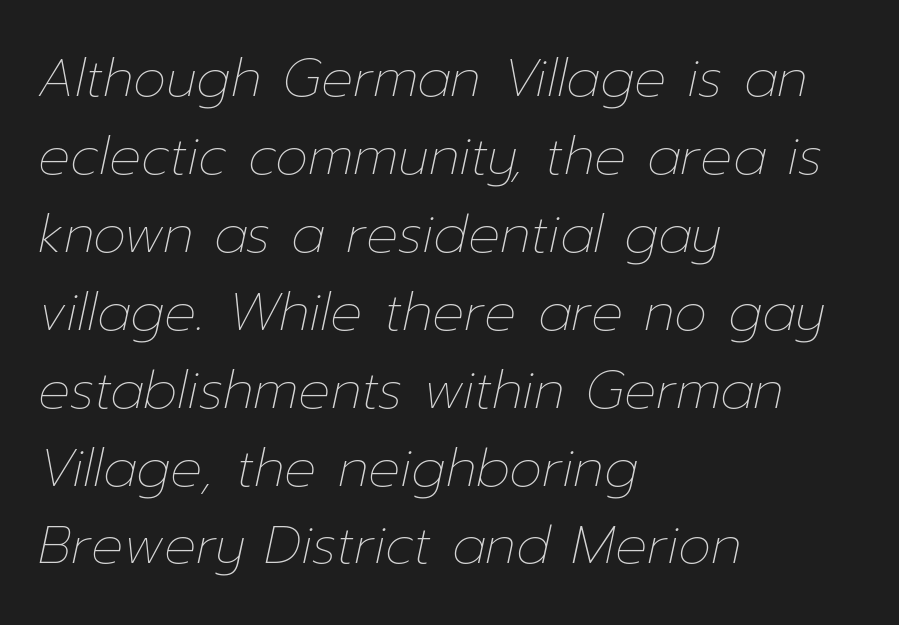
The image shows 53 px thin type, italic (leaning right); set left-aligned, normal line spacing (1.47x), normal letter spacing, not underlined; low stroke contrast and a medium x-height.
